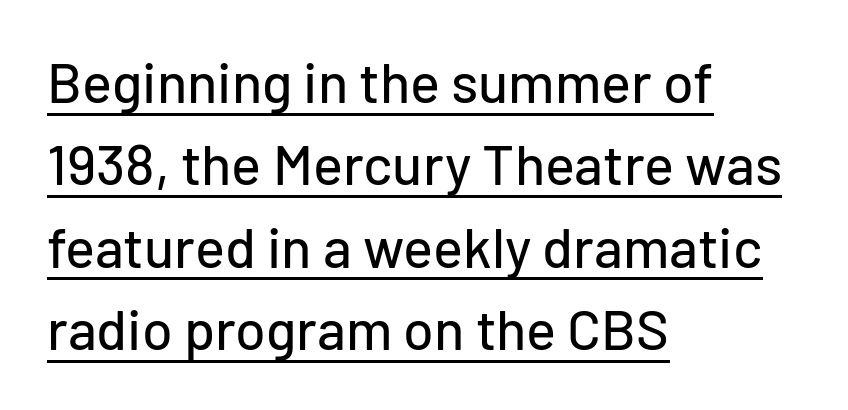
The image shows 56 px sans-serif type, upright; set left-aligned, normal line spacing (1.47x), normal letter spacing, underlined; low stroke contrast and a medium x-height.
